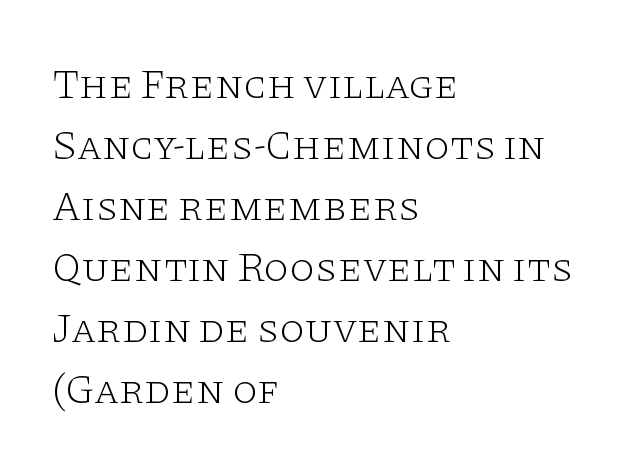
Q: Is the text bold? A: No.
Q: Is the text italic (slanted)? A: No, it is upright.
Q: Is the typeface a serif or a sans-serif typeface? A: Serif.
Q: Is the text underlined? A: No.
Q: How is the paragraph aligned? A: Left-aligned.
Q: Is the spacing between letters normal or unusually wide? A: Normal.
Q: Is the spacing between lines tight, normal or loose? A: Normal.
Q: Width (condensed, normal, or wide)? A: Wide.
Q: Stroke contrast? A: Low.
Q: x-height? A: Large.
Q: Monospaced? A: No.
